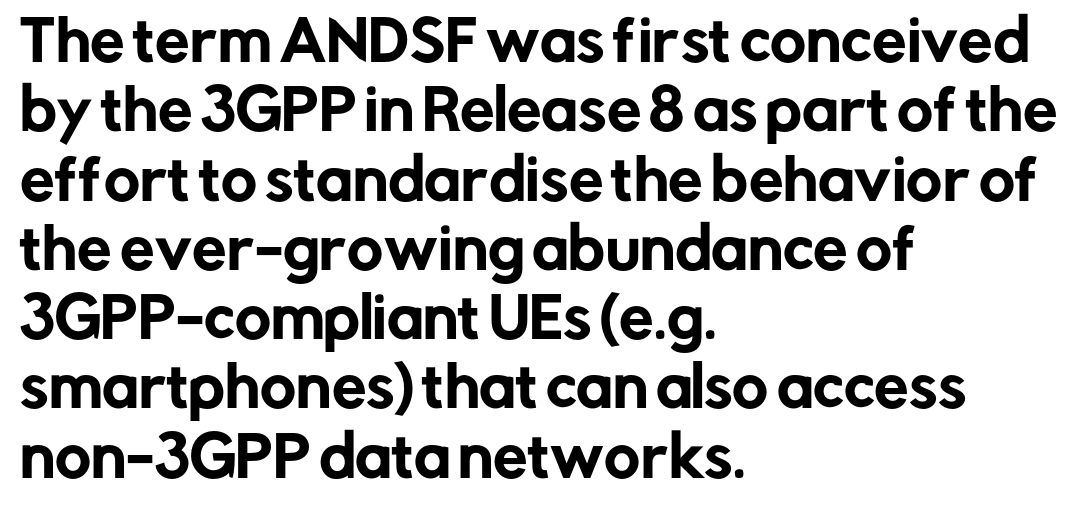
{"serif": "no", "italic": "no", "width": "normal", "stroke_contrast": "low", "x_height": "medium", "monospaced": "no", "underline": "no", "align": "left", "line_spacing": "normal", "line_spacing_ratio": 1.26, "letter_spacing": "normal", "letter_spacing_em": 0.0, "glyph_px": 55}
